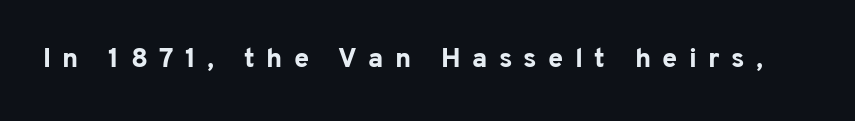
The glyphs are unaccompanied by any horizontal stroke below them. What weight is shown? A full bold with thick strokes. What stands out about the letter spacing? Its width — letters are far apart. This is the regular roman posture of the typeface.
